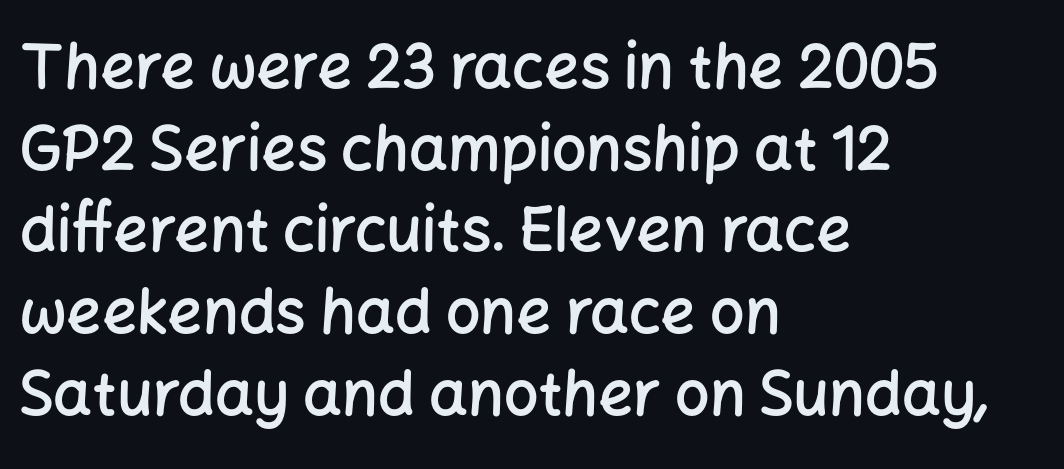
The image shows 61 px semibold sans-serif type, upright; set left-aligned, normal line spacing (1.34x), normal letter spacing, not underlined; low stroke contrast and a medium x-height.
